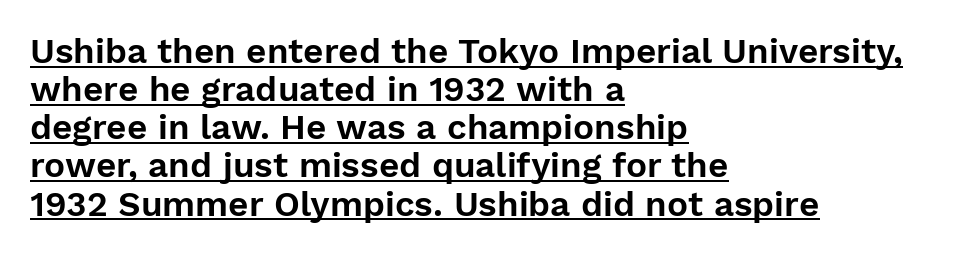
Q: Is the text italic (slanted)? A: No, it is upright.
Q: Is the typeface a serif or a sans-serif typeface? A: Sans-serif.
Q: Is the text underlined? A: Yes.
Q: How is the paragraph aligned? A: Left-aligned.
Q: Is the spacing between letters normal or unusually wide? A: Normal.
Q: Is the spacing between lines tight, normal or loose? A: Tight.
Q: Width (condensed, normal, or wide)? A: Normal.
Q: Stroke contrast? A: Low.
Q: x-height? A: Medium.
Q: Monospaced? A: No.
